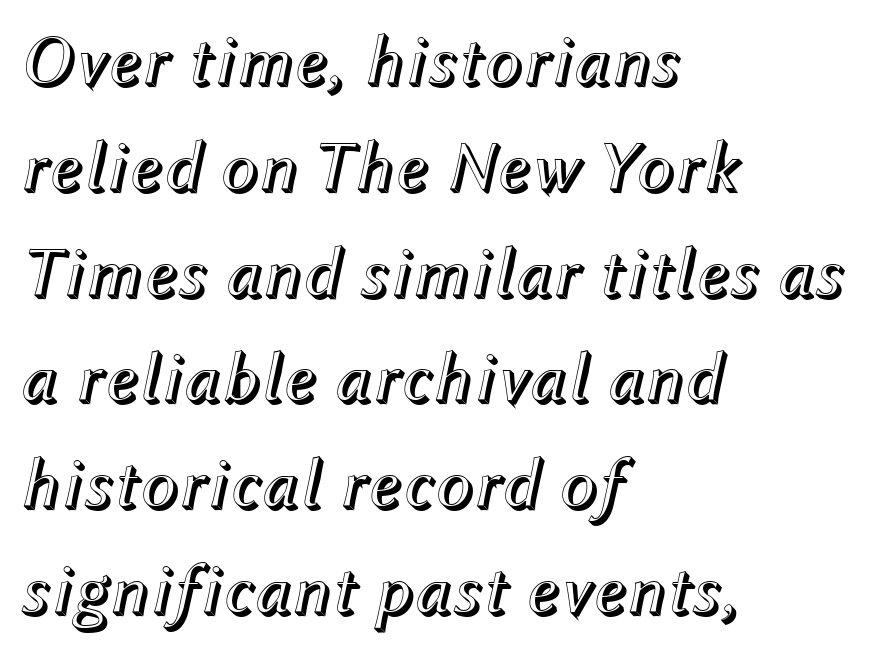
{"italic": "yes", "lean": "right", "slant_degrees": 12, "width": "normal", "x_height": "medium", "monospaced": "no", "underline": "no", "align": "left", "line_spacing": "normal", "line_spacing_ratio": 1.49, "letter_spacing": "normal", "letter_spacing_em": 0.0, "glyph_px": 71}
